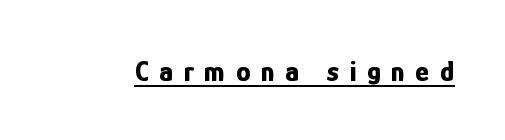
{"serif": "no", "italic": "no", "bold": "yes", "weight": "bold", "width": "condensed", "stroke_contrast": "low", "x_height": "medium", "monospaced": "no", "underline": "yes", "letter_spacing": "wide", "letter_spacing_em": 0.37, "glyph_px": 29}
